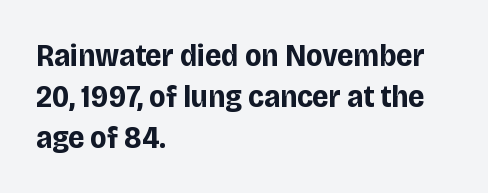
The space beneath each line is pristine and unruled. The lettering stays uniformly vertical, giving the passage a roman look. Default kerning and tracking; the words read as compact shapes. The passage shown stacks its lines at a standard gap. Typesetter's note: full bold, strokes at maximum text heaviness.
